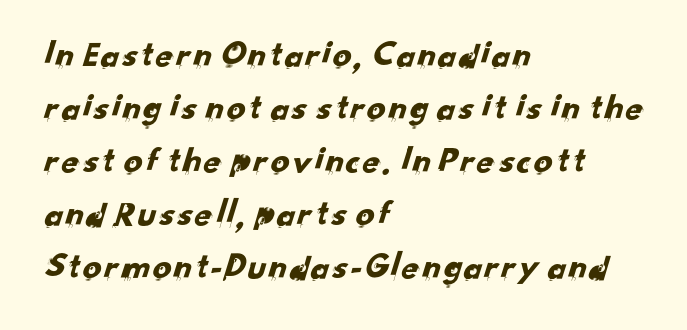
Here the designer chose a conventional face with non-uniform glyph widths. Reading down the column, the eye jumps a familiar distance to each next line. Which margin do the lines hug? The left one — the right edge is uneven. Caption: standard tracking, unaltered.
